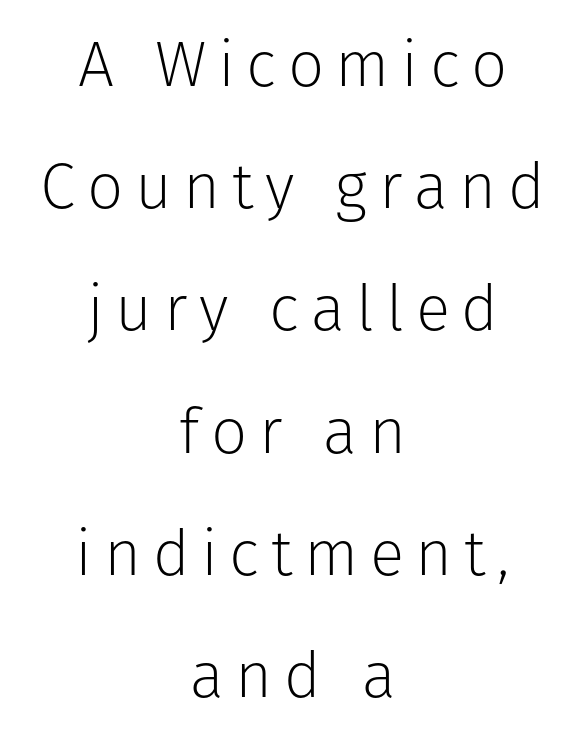
{"serif": "no", "italic": "no", "bold": "no", "weight": "light", "width": "normal", "stroke_contrast": "low", "x_height": "medium", "monospaced": "no", "underline": "no", "align": "center", "line_spacing": "loose", "line_spacing_ratio": 1.91, "glyph_px": 64}
